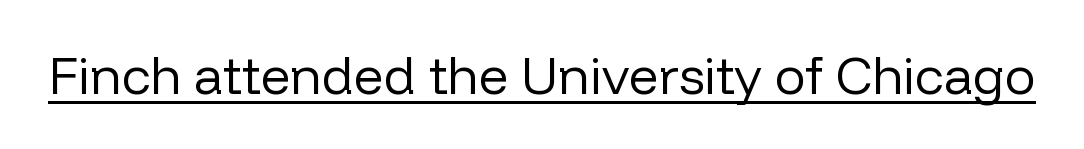
Is this a fixed-width face? No — the glyphs have proportional, varying widths. Nothing heavy about these letters — not bold at all. Every character sits straight up, as roman type does. Font category for this specimen: sans-serif. The rendering uses the underline text-decoration. Is the letter spacing exaggerated? No — it looks like the ordinary default.
